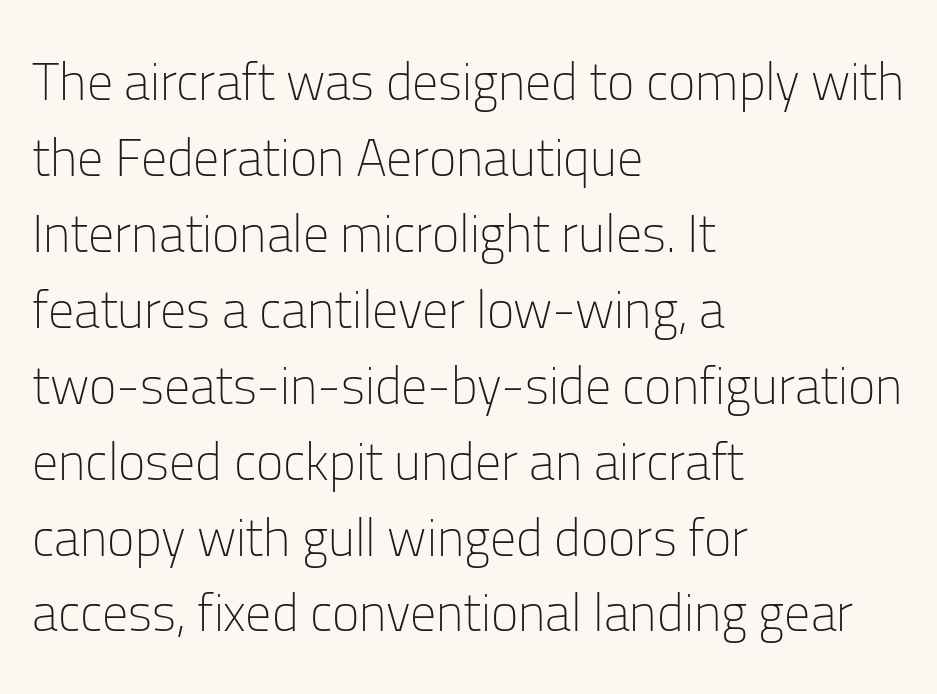
{"serif": "no", "italic": "no", "bold": "no", "weight": "light", "width": "normal", "stroke_contrast": "low", "x_height": "medium", "monospaced": "no", "underline": "no", "align": "left", "line_spacing": "normal", "line_spacing_ratio": 1.46, "letter_spacing": "normal", "letter_spacing_em": 0.0, "glyph_px": 52}
